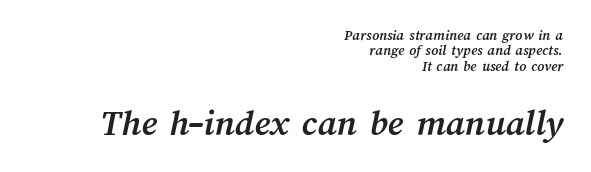
Q: Is the text bold? A: Yes.
Q: Is the text underlined? A: No.
Q: How is the paragraph aligned? A: Right-aligned.
Q: Is the spacing between letters normal or unusually wide? A: Normal.
Q: Is the spacing between lines tight, normal or loose? A: Tight.
Q: Which block of text is set in a larger size, the first (top) or the second (bottom)? A: The second (bottom) one.
Q: Width (condensed, normal, or wide)? A: Normal.
Q: Stroke contrast? A: Medium.
Q: x-height? A: Medium.
Q: Monospaced? A: No.
